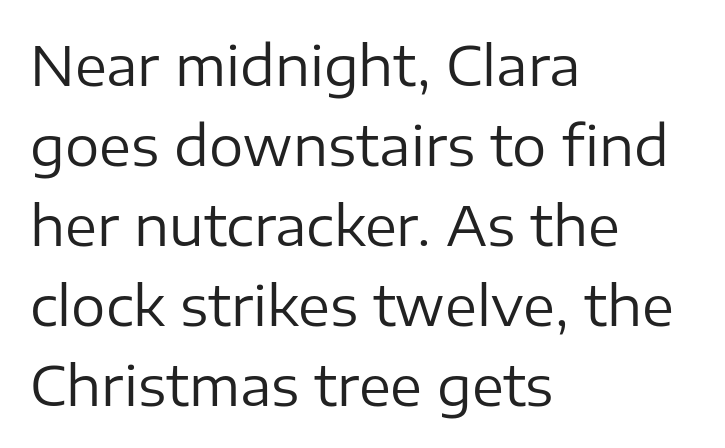
{"serif": "no", "italic": "no", "bold": "no", "weight": "regular", "width": "normal", "stroke_contrast": "low", "x_height": "medium", "monospaced": "no", "underline": "no", "align": "left", "line_spacing": "normal", "line_spacing_ratio": 1.48, "letter_spacing": "normal", "letter_spacing_em": 0.0, "glyph_px": 54}
